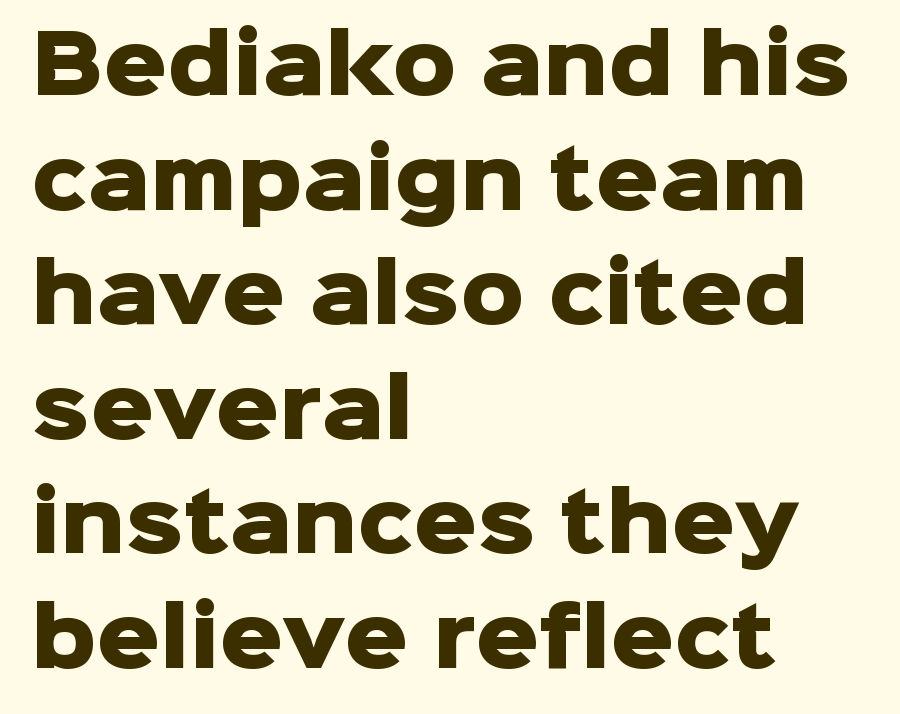
Q: Is the text bold? A: Yes.
Q: Is the text italic (slanted)? A: No, it is upright.
Q: Is the typeface a serif or a sans-serif typeface? A: Sans-serif.
Q: Is the text underlined? A: No.
Q: How is the paragraph aligned? A: Left-aligned.
Q: Is the spacing between letters normal or unusually wide? A: Normal.
Q: Is the spacing between lines tight, normal or loose? A: Normal.
Q: Width (condensed, normal, or wide)? A: Normal.
Q: Stroke contrast? A: Low.
Q: x-height? A: Medium.
Q: Monospaced? A: No.
